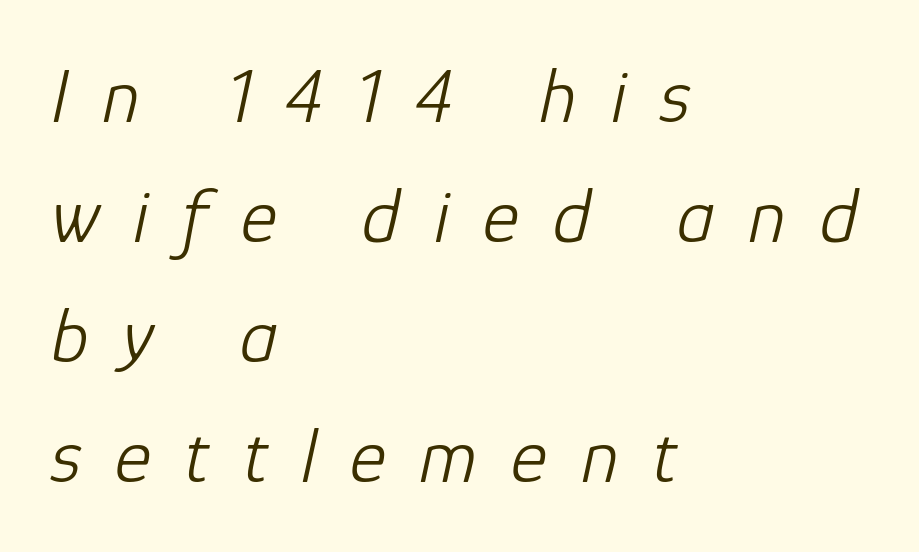
{"italic": "yes", "lean": "right", "slant_degrees": 12, "bold": "no", "weight": "light", "width": "normal", "stroke_contrast": "low", "x_height": "medium", "monospaced": "no", "underline": "no", "align": "left", "line_spacing": "normal", "line_spacing_ratio": 1.54, "letter_spacing": "wide", "letter_spacing_em": 0.43, "glyph_px": 78}
